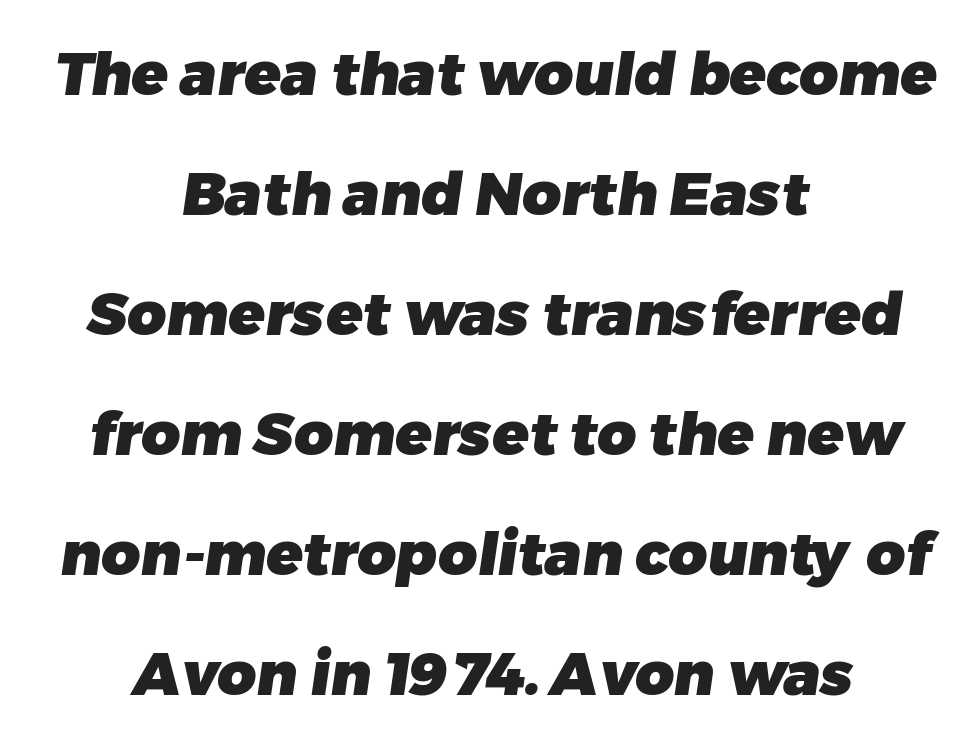
{"serif": "no", "bold": "yes", "weight": "heavy", "width": "normal", "stroke_contrast": "low", "x_height": "medium", "monospaced": "no", "underline": "no", "align": "center", "line_spacing": "loose", "line_spacing_ratio": 2.0, "letter_spacing": "normal", "letter_spacing_em": 0.0, "glyph_px": 60}
